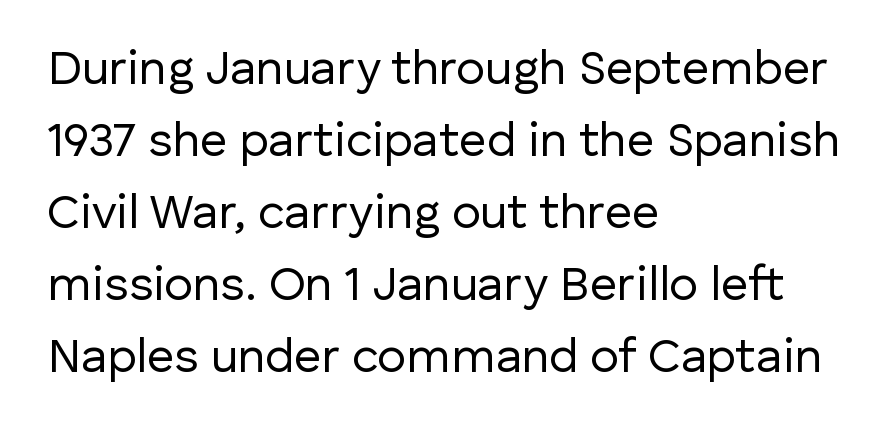
The image shows 48 px regular-weight sans-serif type, upright; set left-aligned, normal line spacing (1.5x), normal letter spacing, not underlined; low stroke contrast and a medium x-height.
